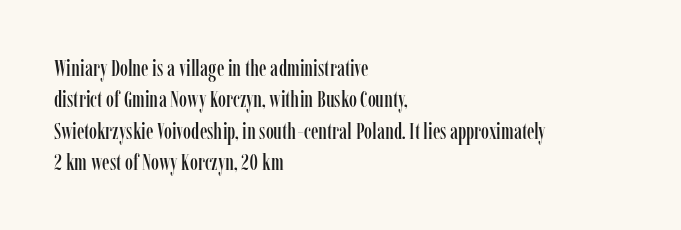
The image shows 23 px text type, upright; set left-aligned, normal line spacing (1.36x), normal letter spacing, not underlined.
